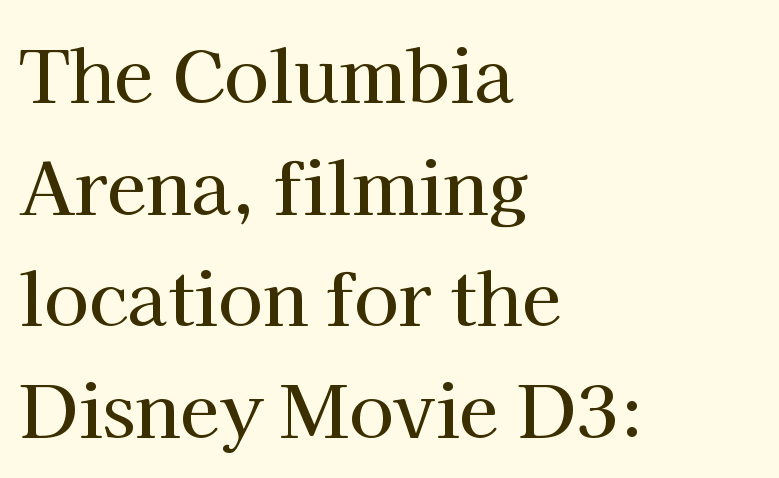
In terms of letterspacing, this is plain default setting. Unlike italic type, these characters show no tilt at all. What's the leading like? Ordinary, nothing unusual. Letters rest on an invisible, unmarked baseline. Proportional: the letters do not fall into vertical columns. Stroke terminals: seriffed.
